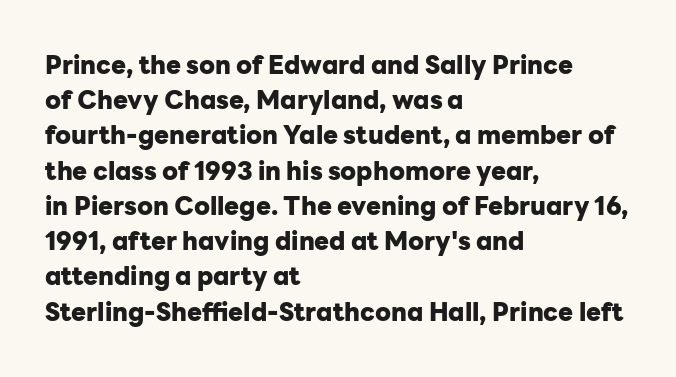
The image shows 25 px bold type, upright; set left-aligned, normal line spacing (1.41x), normal letter spacing, not underlined.
